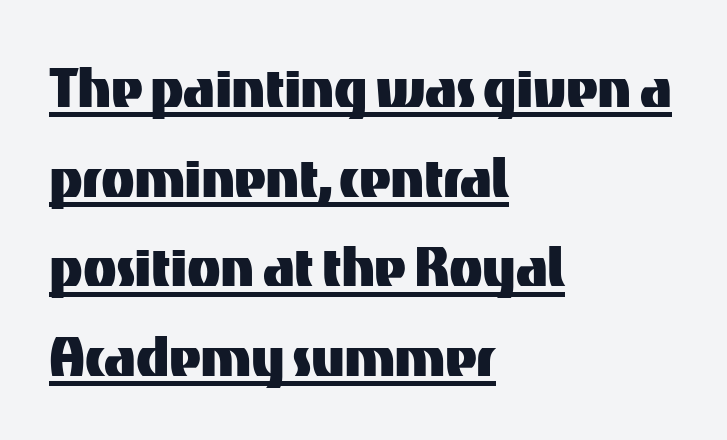
The image shows 69 px sans-serif type, upright; set left-aligned, normal line spacing (1.3x), normal letter spacing, underlined; medium stroke contrast and a medium x-height.
